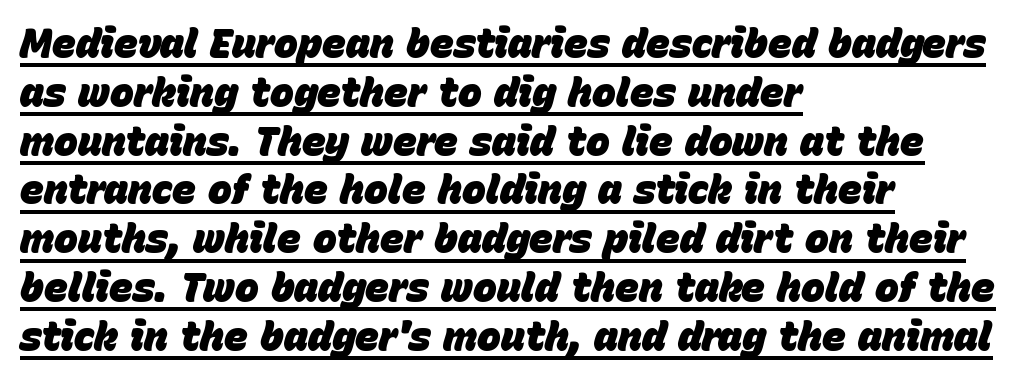
Its strokes are broad and dark, the hallmark of bold type. The lines are quadded left. The passage shown has conventional tracking throughout. Students, observe the line beneath the letters — that is underlining. The rendering uses natural spacing where letterforms have individual widths.
